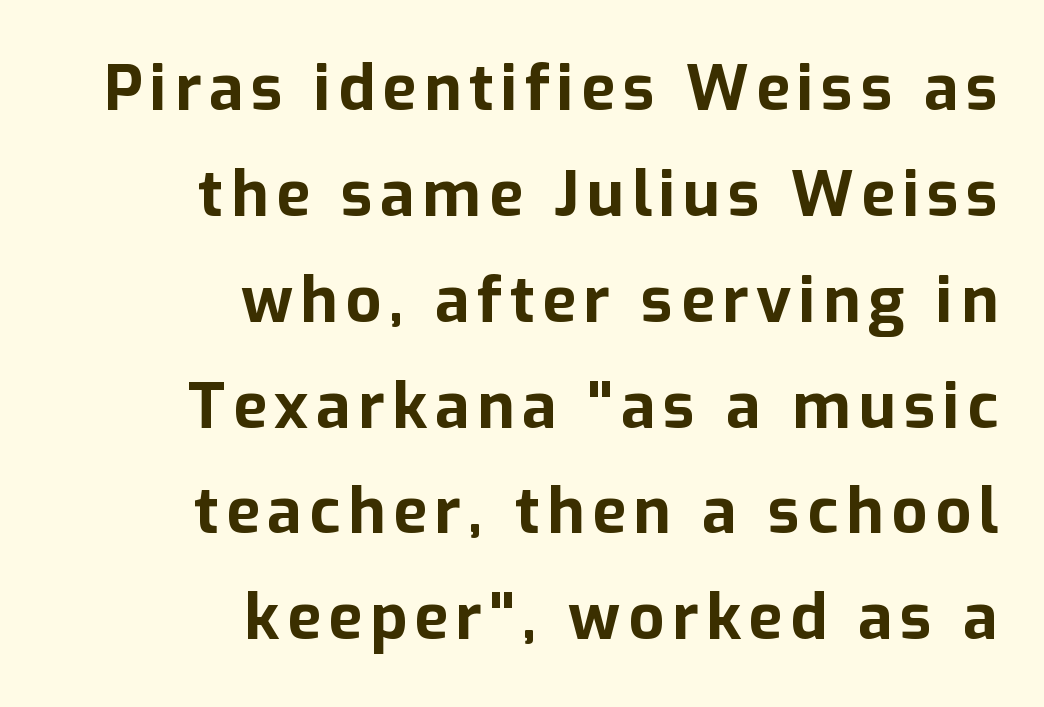
Leading: standard. This rendering features lettering with no underline. Every character sits straight up, as roman type does. Right-aligned paragraph, ragged on the left.
